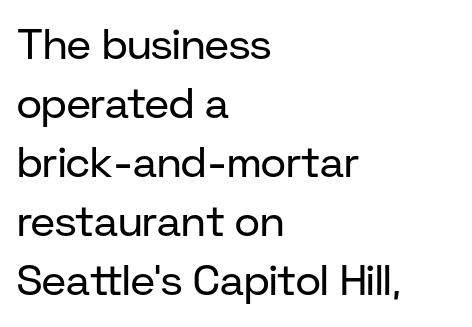
Q: Is the text bold? A: No.
Q: Is the text italic (slanted)? A: No, it is upright.
Q: Is the typeface a serif or a sans-serif typeface? A: Sans-serif.
Q: Is the text underlined? A: No.
Q: How is the paragraph aligned? A: Left-aligned.
Q: Is the spacing between letters normal or unusually wide? A: Normal.
Q: Is the spacing between lines tight, normal or loose? A: Normal.
Q: Width (condensed, normal, or wide)? A: Normal.
Q: Stroke contrast? A: Low.
Q: x-height? A: Medium.
Q: Monospaced? A: No.
